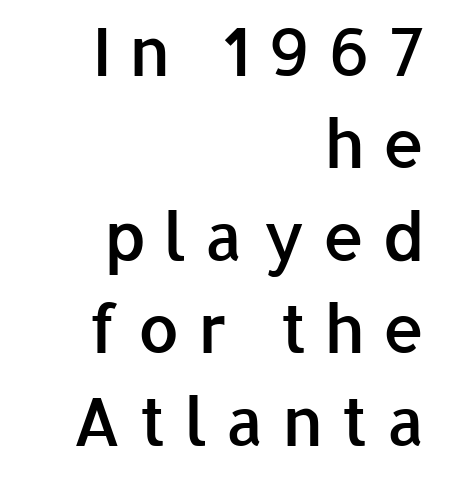
The passage shown is semibold, sitting just below true bold. Each row of text sits above clean, open space. The lettering holds an erect, upright posture throughout. Line ends are locked; line starts wander.
